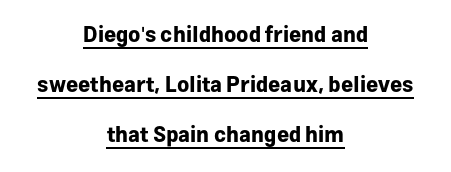
{"italic": "no", "bold": "yes", "underline": "yes", "align": "center", "line_spacing": "loose", "line_spacing_ratio": 2.38, "letter_spacing": "normal", "letter_spacing_em": 0.0, "glyph_px": 21}
